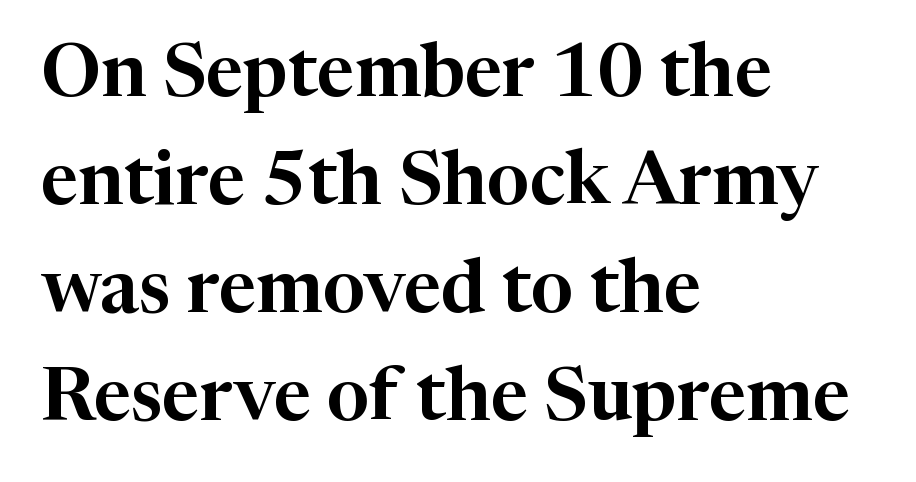
The image shows 74 px serif type, upright; set left-aligned, normal line spacing (1.46x), normal letter spacing, not underlined; high stroke contrast and a medium x-height.
